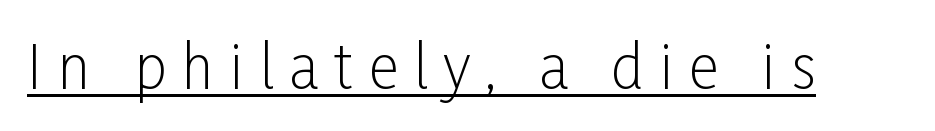
{"serif": "no", "italic": "no", "bold": "no", "weight": "light", "width": "condensed", "stroke_contrast": "low", "x_height": "medium", "monospaced": "no", "underline": "yes", "letter_spacing": "wide", "letter_spacing_em": 0.27, "glyph_px": 58}
